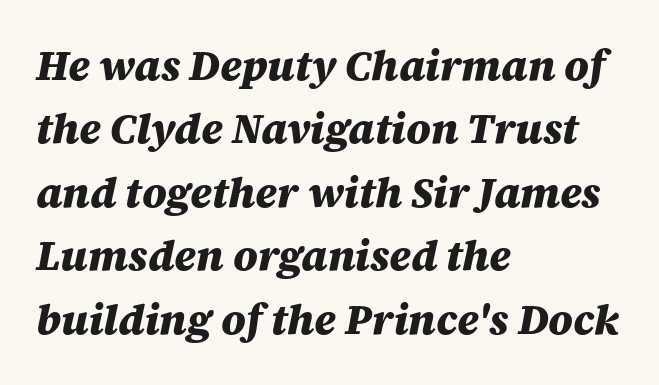
{"italic": "yes", "lean": "right", "slant_degrees": 12, "bold": "yes", "weight": "heavy", "width": "normal", "stroke_contrast": "medium", "x_height": "large", "monospaced": "no", "underline": "no", "align": "left", "line_spacing": "normal", "line_spacing_ratio": 1.51, "letter_spacing": "normal", "letter_spacing_em": 0.0, "glyph_px": 42}
